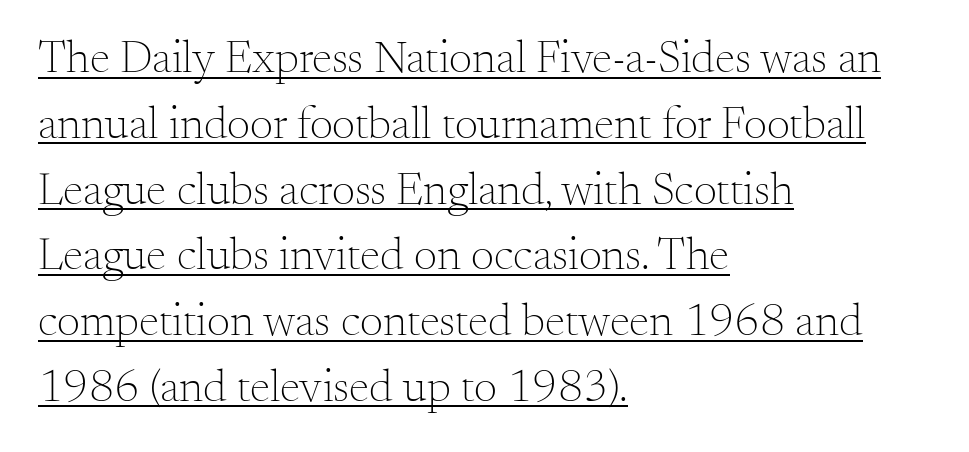
Q: Is the text bold? A: No.
Q: Is the text italic (slanted)? A: No, it is upright.
Q: Is the typeface a serif or a sans-serif typeface? A: Serif.
Q: Is the text underlined? A: Yes.
Q: How is the paragraph aligned? A: Left-aligned.
Q: Is the spacing between letters normal or unusually wide? A: Normal.
Q: Is the spacing between lines tight, normal or loose? A: Normal.
Q: Width (condensed, normal, or wide)? A: Normal.
Q: Stroke contrast? A: Medium.
Q: x-height? A: Small.
Q: Monospaced? A: No.
